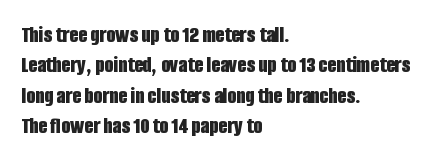
The image shows 23 px bold type, upright; set left-aligned, normal line spacing (1.32x), normal letter spacing, not underlined.
